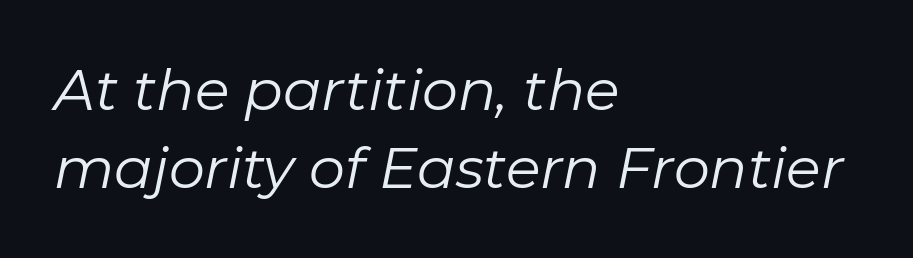
{"italic": "yes", "lean": "right", "slant_degrees": 11, "bold": "no", "weight": "regular", "width": "normal", "stroke_contrast": "low", "x_height": "medium", "monospaced": "no", "underline": "no", "align": "left", "line_spacing": "normal", "line_spacing_ratio": 1.37, "letter_spacing": "normal", "letter_spacing_em": 0.0, "glyph_px": 57}
